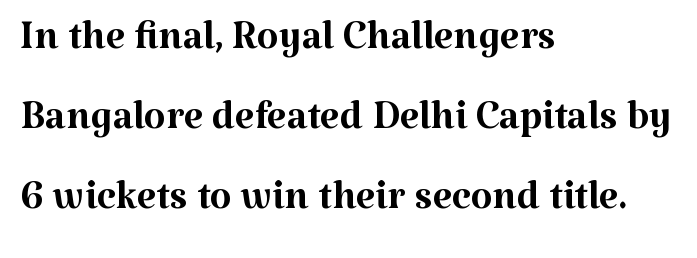
The image shows 56 px regular-weight serif type, upright; set left-aligned, normal line spacing (1.43x), normal letter spacing, not underlined; medium stroke contrast and a medium x-height.
